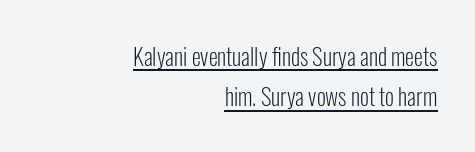
The letters stand upright; this is a roman face. Visually the block forms a straight wall on the right and a jagged coastline on the left. No chunkiness to these letters — they're not bold. The face used here appears with an underline applied.
